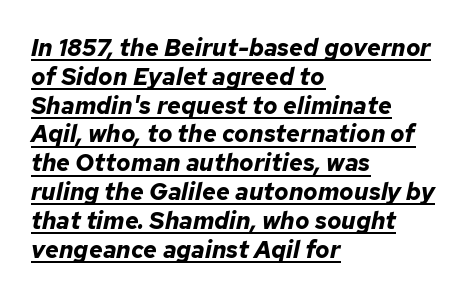
The image shows 24 px bold type, italic (leaning right); set left-aligned, line spacing 1.2x, normal letter spacing, underlined.
